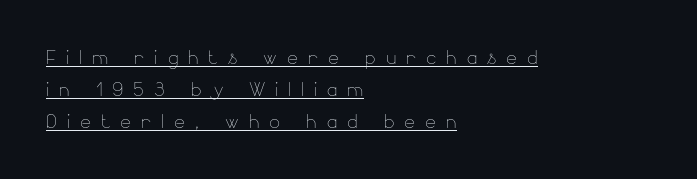
Q: Is the text bold? A: No.
Q: Is the text italic (slanted)? A: No, it is upright.
Q: Is the text underlined? A: Yes.
Q: How is the paragraph aligned? A: Left-aligned.
Q: Is the spacing between letters normal or unusually wide? A: Unusually wide.
